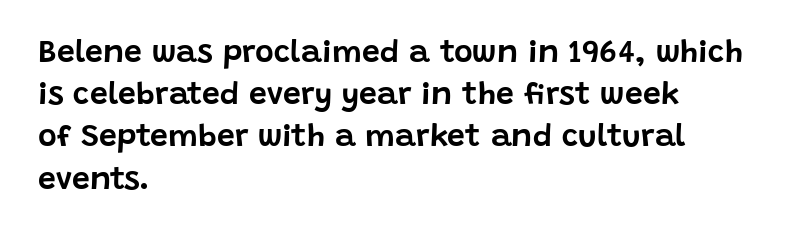
The image shows 32 px sans-serif type, upright; set left-aligned, normal line spacing (1.32x), normal letter spacing, not underlined; low stroke contrast and a large x-height.
